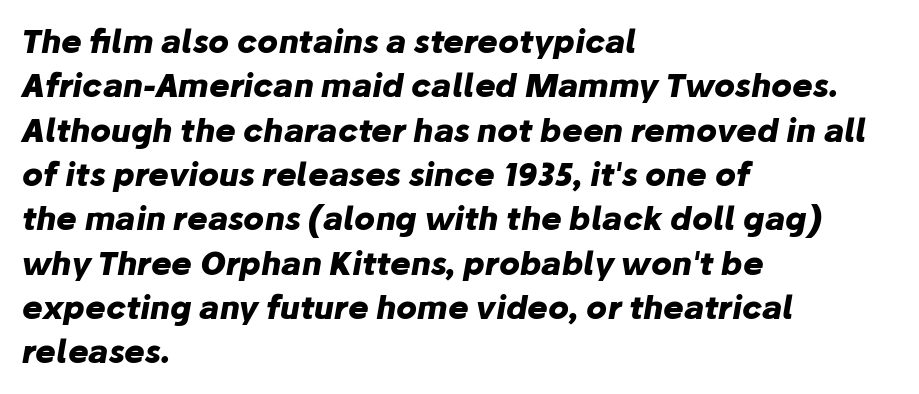
The space between consecutive lines is moderate. Check under the words: just untouched page. Do the characters align in a grid? No, the font is proportional. Style check: oblique. These lines keep a tight, regular rhythm from letter to letter.
